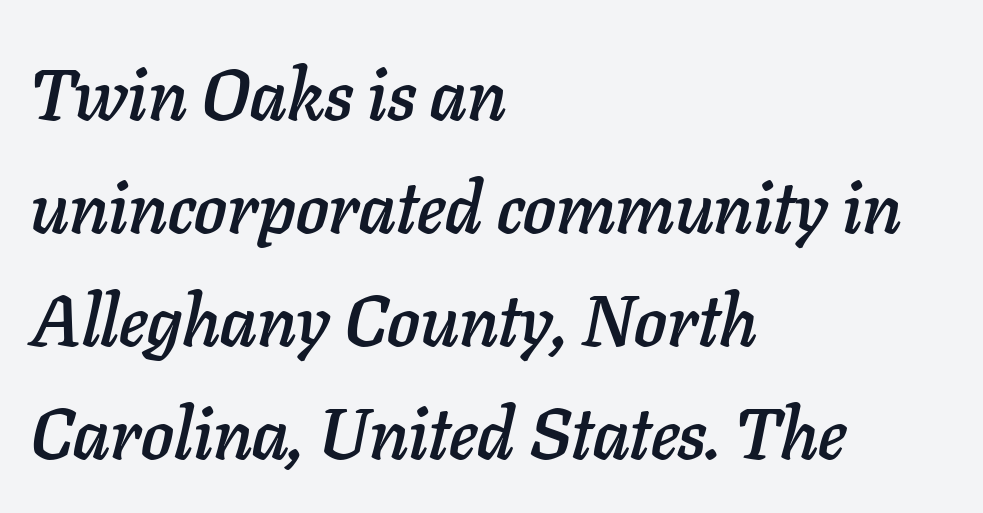
{"italic": "yes", "lean": "right", "slant_degrees": 11, "width": "normal", "stroke_contrast": "low", "x_height": "medium", "monospaced": "no", "underline": "no", "align": "left", "line_spacing": "normal", "line_spacing_ratio": 1.57, "letter_spacing": "normal", "letter_spacing_em": 0.0, "glyph_px": 72}
